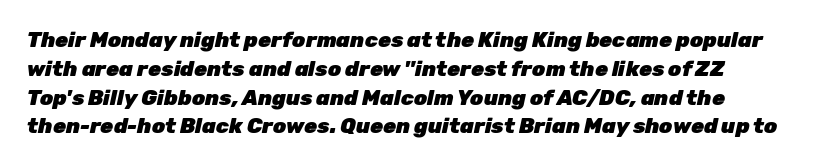
The image shows 21 px bold type, italic (leaning right); set left-aligned, normal line spacing (1.37x), normal letter spacing, not underlined.
